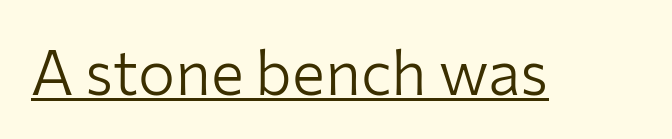
The image shows 62 px light sans-serif type, upright; set normal letter spacing, underlined; low stroke contrast and a medium x-height.
